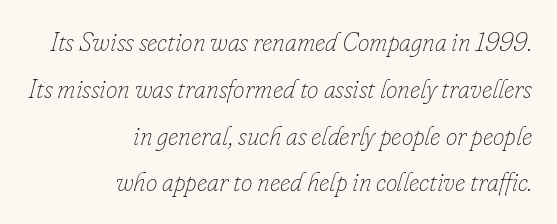
The image shows 26 px text type, italic (leaning right); set right-aligned, line spacing 1.8x, normal letter spacing, not underlined.
